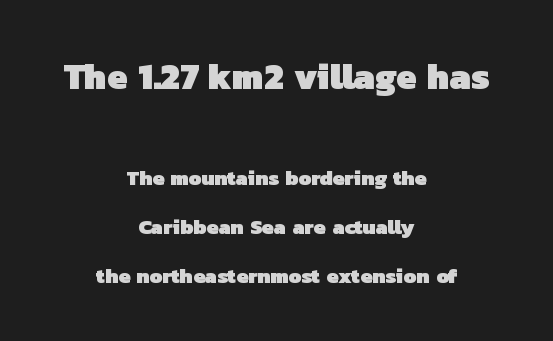
Casual observation: everything's sitting right in the middle. Look at the stroke-to-counter ratio: heavy, a bold. Widely set lines give the paragraph a tall, airy silhouette. A bare baseline throughout the passage. The more generous point size was reserved for the upper chunk. The face used here is proportionally spaced, like ordinary book or web type.
